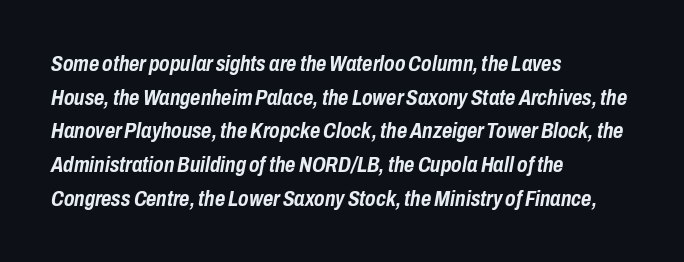
Honestly, there is no underline to notice here at all. This sample is left-justified, so line endings fall wherever the words run out. A normal amount of white space separates one row of letters from the next. Students, note that the glyphs here touch the page at normal intervals. Caption: bold face, heavy strokes. The face used here has a pronounced slope to its letters.
